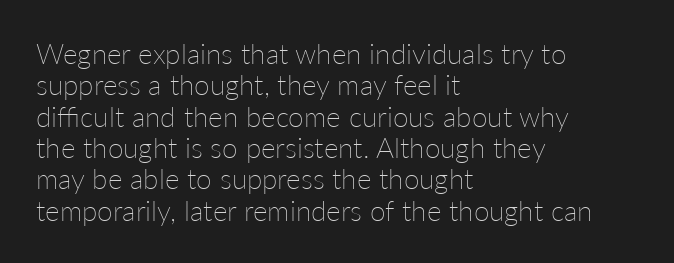
{"italic": "no", "bold": "no", "weight": "thin", "width": "normal", "stroke_contrast": "low", "x_height": "medium", "monospaced": "no", "underline": "no", "align": "left", "line_spacing": "tight", "line_spacing_ratio": 1.12, "letter_spacing": "normal", "letter_spacing_em": 0.0, "glyph_px": 28}
